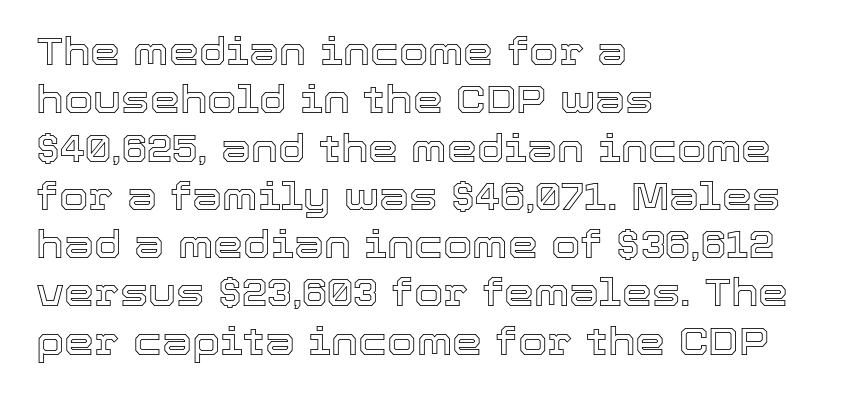
The image shows 38 px text type, upright; set left-aligned, normal line spacing (1.27x), normal letter spacing, not underlined; a medium x-height.
